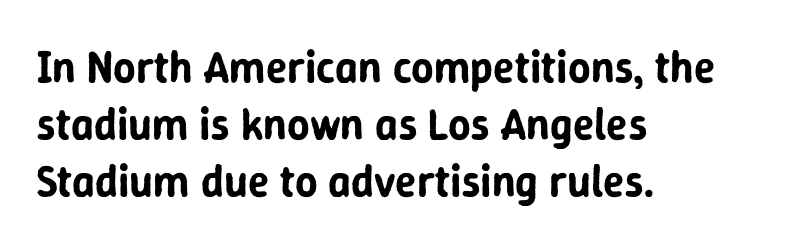
Type without underlining. Characters remain perfectly vertical along every line. This sample has the flowing, uneven cadence of proportional lettering. What's the leading like? Ordinary, nothing unusual. This rendering leaves character spacing at its baseline value. The ragged edge is on the right, which tells us the setting is flush left.
